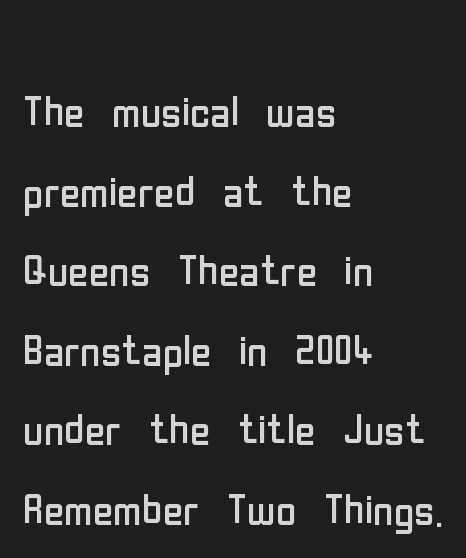
Q: Is the text bold? A: No.
Q: Is the text italic (slanted)? A: No, it is upright.
Q: Is the typeface a serif or a sans-serif typeface? A: Sans-serif.
Q: Is the text underlined? A: No.
Q: How is the paragraph aligned? A: Left-aligned.
Q: Is the spacing between letters normal or unusually wide? A: Normal.
Q: Is the spacing between lines tight, normal or loose? A: Normal.
Q: Width (condensed, normal, or wide)? A: Condensed.
Q: Stroke contrast? A: Low.
Q: x-height? A: Medium.
Q: Monospaced? A: No.
